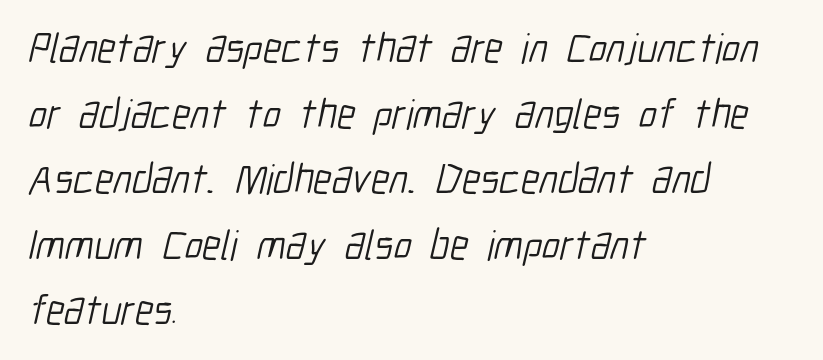
Q: Is the text bold? A: No.
Q: Is the typeface a serif or a sans-serif typeface? A: Sans-serif.
Q: Is the text underlined? A: No.
Q: How is the paragraph aligned? A: Left-aligned.
Q: Is the spacing between letters normal or unusually wide? A: Normal.
Q: Is the spacing between lines tight, normal or loose? A: Normal.
Q: Width (condensed, normal, or wide)? A: Condensed.
Q: Stroke contrast? A: Low.
Q: x-height? A: Medium.
Q: Monospaced? A: No.
